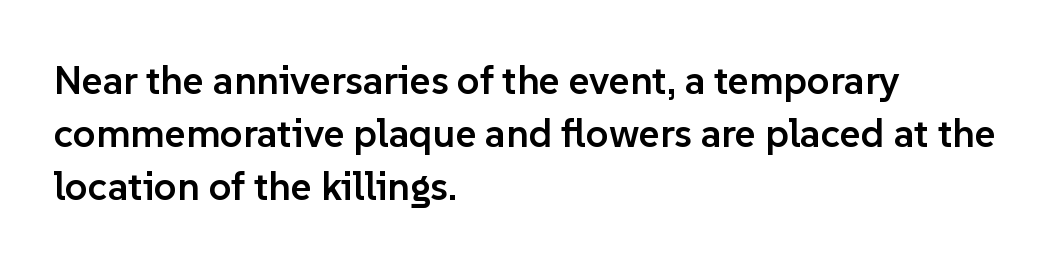
{"serif": "no", "italic": "no", "bold": "semi", "weight": "semibold", "width": "normal", "stroke_contrast": "low", "x_height": "medium", "monospaced": "no", "underline": "no", "align": "left", "line_spacing": "normal", "line_spacing_ratio": 1.33, "letter_spacing": "normal", "letter_spacing_em": 0.0, "glyph_px": 40}
